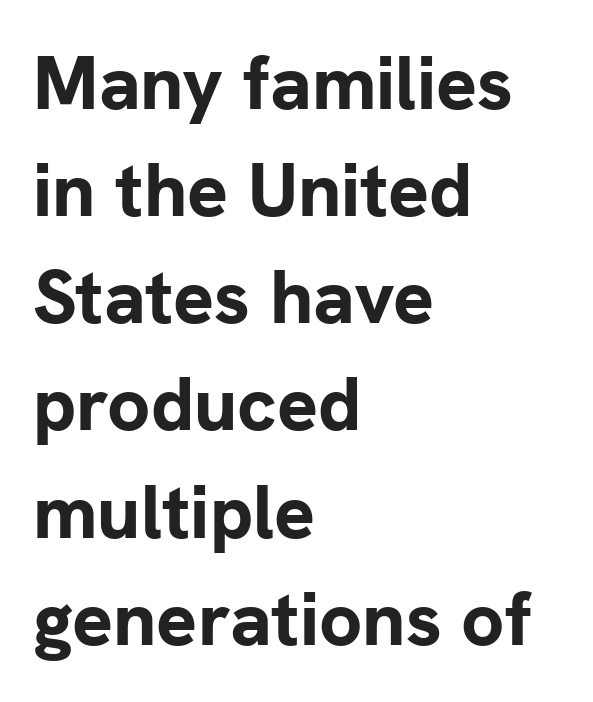
Q: Is the text bold? A: Yes.
Q: Is the text italic (slanted)? A: No, it is upright.
Q: Is the typeface a serif or a sans-serif typeface? A: Sans-serif.
Q: Is the text underlined? A: No.
Q: How is the paragraph aligned? A: Left-aligned.
Q: Is the spacing between letters normal or unusually wide? A: Normal.
Q: Is the spacing between lines tight, normal or loose? A: Normal.
Q: Width (condensed, normal, or wide)? A: Normal.
Q: Stroke contrast? A: Low.
Q: x-height? A: Medium.
Q: Monospaced? A: No.
